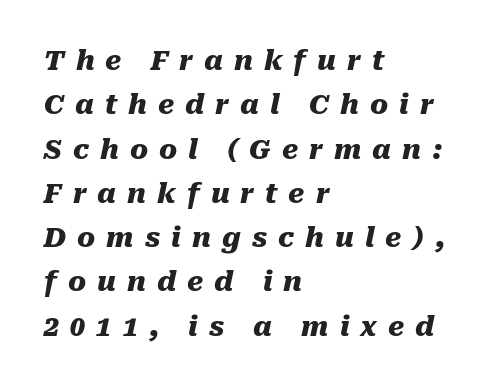
A dark, heavy texture on the line: the type is bold. This rendering widens character spacing well past its baseline value. Just letters on the line, the space beneath them empty. This block has exactly the height ordinary leading produces. The glyphs look as if they've been sheared to an angle.
